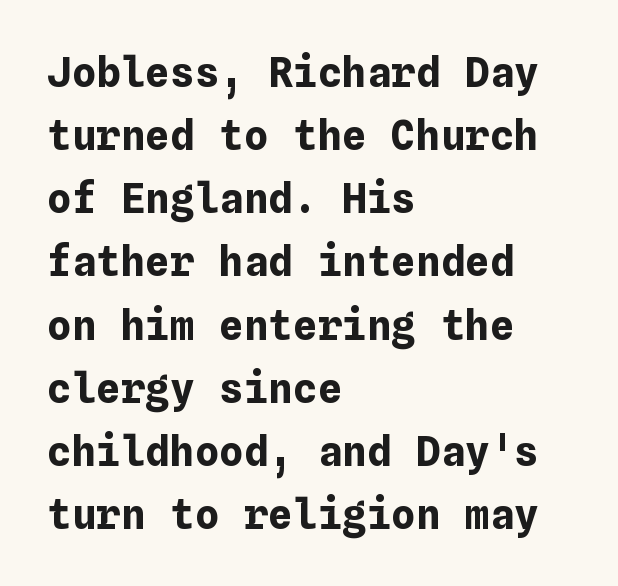
Q: Is the text bold? A: Yes.
Q: Is the text italic (slanted)? A: No, it is upright.
Q: Is the text underlined? A: No.
Q: How is the paragraph aligned? A: Left-aligned.
Q: Is the spacing between letters normal or unusually wide? A: Normal.
Q: Is the spacing between lines tight, normal or loose? A: Normal.
Q: Width (condensed, normal, or wide)? A: Normal.
Q: Stroke contrast? A: Low.
Q: x-height? A: Medium.
